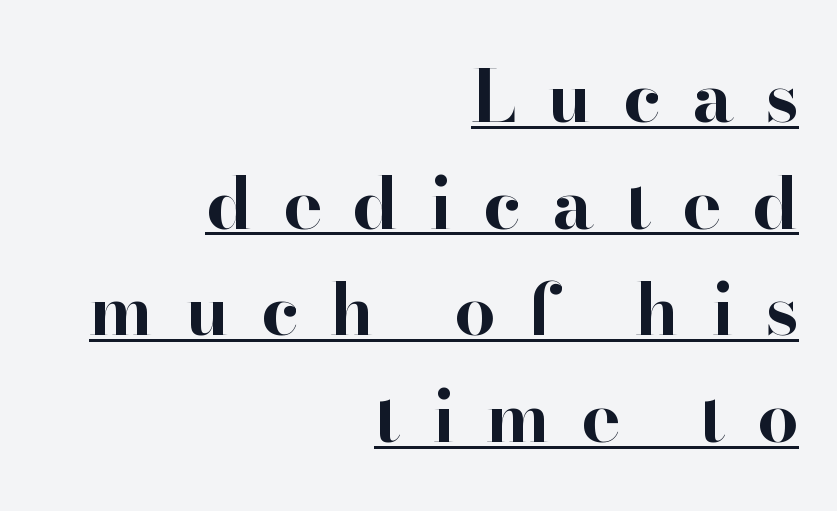
Students, observe the line beneath the letters — that is underlining. These lines have a slow, spaced-out rhythm from letter to letter. The lettering holds an erect, upright posture throughout. Look at the stroke-to-counter ratio: heavy, a bold.
